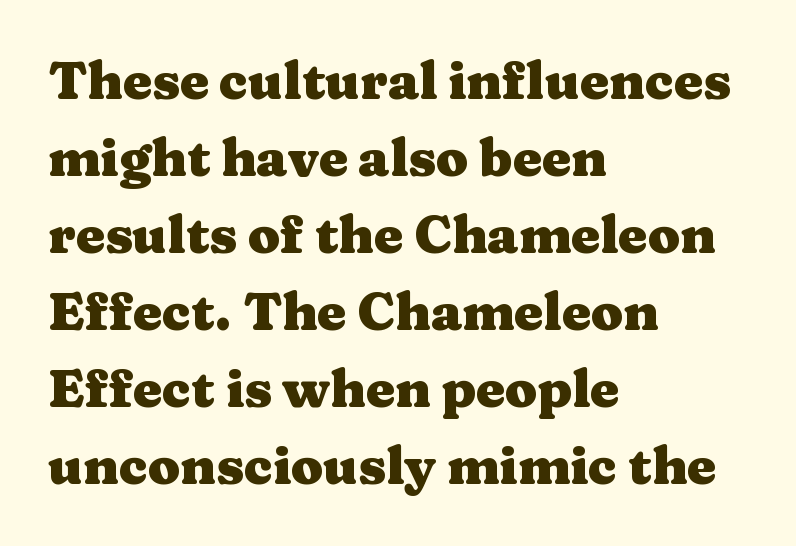
Q: Is the text bold? A: Yes.
Q: Is the text italic (slanted)? A: No, it is upright.
Q: Is the typeface a serif or a sans-serif typeface? A: Serif.
Q: Is the text underlined? A: No.
Q: How is the paragraph aligned? A: Left-aligned.
Q: Is the spacing between letters normal or unusually wide? A: Normal.
Q: Is the spacing between lines tight, normal or loose? A: Normal.
Q: Width (condensed, normal, or wide)? A: Wide.
Q: Stroke contrast? A: Medium.
Q: x-height? A: Medium.
Q: Monospaced? A: No.
